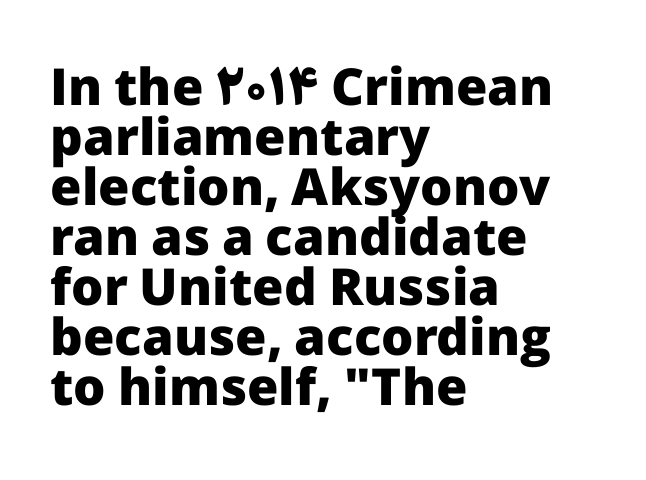
Strokes here are thick enough to call this a true bold. The lines are packed closely together with very little leading. Default kerning and tracking; the words read as compact shapes. Varying glyph widths throughout — classic text-font behaviour. Each row of text sits above clean, open space.
